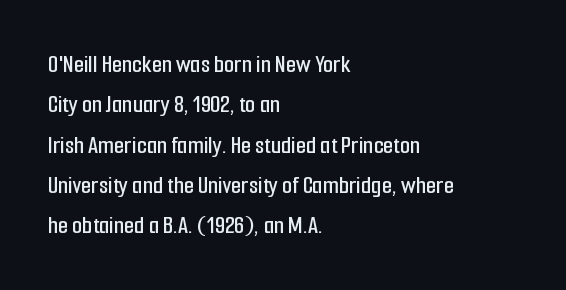
The image shows 26 px text type, upright; set left-aligned, normal line spacing (1.55x), normal letter spacing, not underlined.
